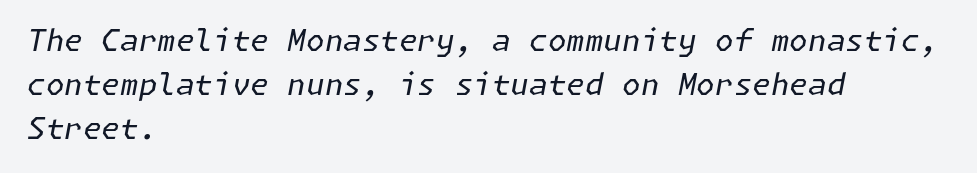
{"italic": "yes", "lean": "right", "slant_degrees": 11, "bold": "no", "weight": "regular", "width": "normal", "stroke_contrast": "low", "x_height": "medium", "underline": "no", "align": "left", "line_spacing": "normal", "line_spacing_ratio": 1.46, "letter_spacing": "normal", "letter_spacing_em": 0.0, "glyph_px": 30}
